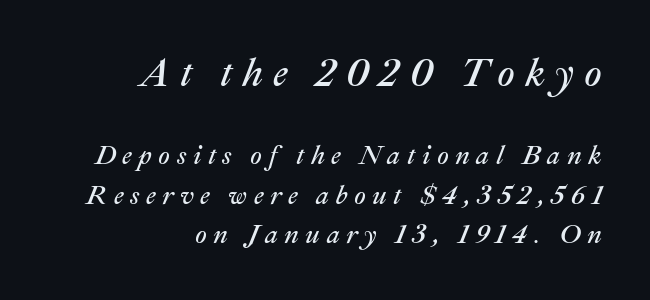
{"italic": "yes", "lean": "right", "slant_degrees": 22, "bold": "no", "weight": "regular", "width": "normal", "stroke_contrast": "medium", "x_height": "medium", "monospaced": "no", "underline": "no", "align": "right", "line_spacing": "normal", "line_spacing_ratio": 1.53, "letter_spacing": "wide", "letter_spacing_em": 0.25, "larger_block": "first", "size_ratio": 1.5, "glyph_px": 39}
